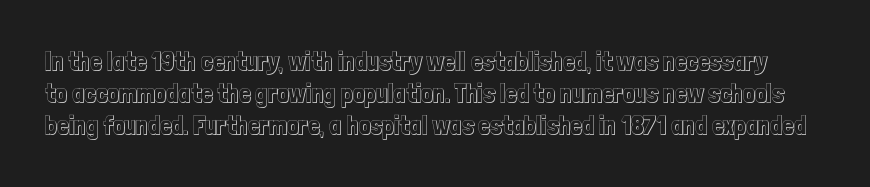
Q: Is the text italic (slanted)? A: No, it is upright.
Q: Is the text underlined? A: No.
Q: Is the spacing between letters normal or unusually wide? A: Normal.
